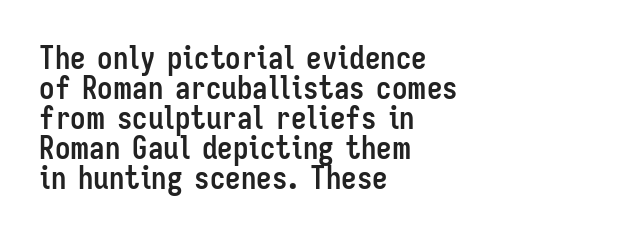
{"serif": "no", "italic": "no", "bold": "yes", "weight": "semibold", "width": "condensed", "stroke_contrast": "low", "x_height": "medium", "monospaced": "no", "underline": "no", "align": "left", "line_spacing": "tight", "line_spacing_ratio": 0.97, "letter_spacing": "normal", "letter_spacing_em": 0.0, "glyph_px": 31}
